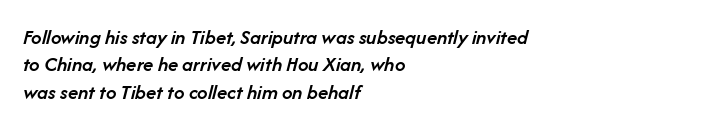
Honestly, there is no underline to notice here at all. Horizontal bands of white between lines are of average thickness. Which margin do the lines hug? The left one — the right edge is uneven. Nobody touched the tracking dial on this one. Emphasis by weight is partial: semibold.
